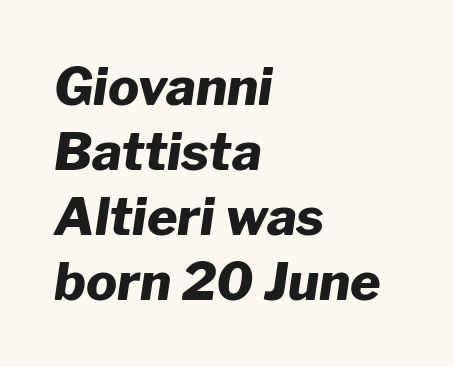
The image shows 52 px heavy type, italic (leaning right); set left-aligned, normal line spacing (1.25x), normal letter spacing, not underlined; low stroke contrast and a medium x-height.
